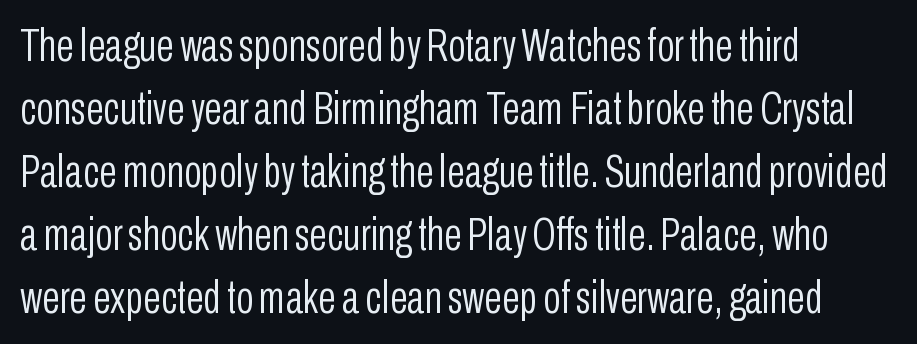
The cut favours lightness, reaching ordinary text weight at its darkest. Horizontally, the lines are justified to the leading edge only. Italic? Not at all — the glyphs are vertical. Underlining? Definitely not there.
